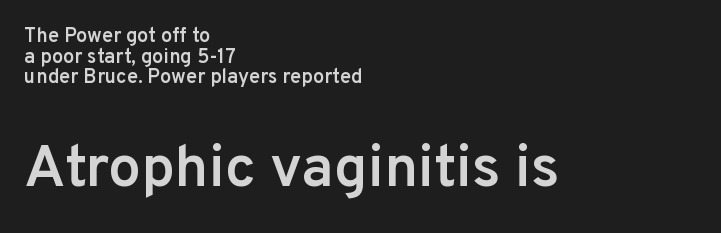
Does the lettering tilt? It doesn't — this is upright. If you measured baseline to baseline, you'd find a short distance. Clear beneath every line of the passage. Two sizes are in play, and the larger belongs to the second block. The face used here is a semibold: visibly heavier than regular, lighter than bold. The designer went with a sans here, leaving each stem footless.
